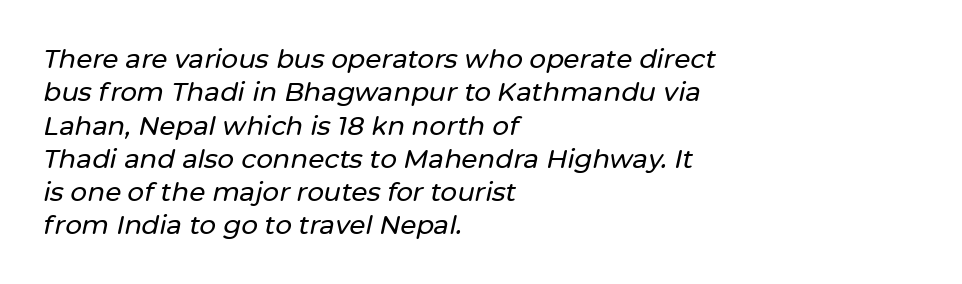
Underlining? Definitely not there. This sample uses plain, unmodified letter spacing. The space between consecutive lines is moderate. This sample is left-justified, so line endings fall wherever the words run out. Emphasis-style slanted type is in use.
